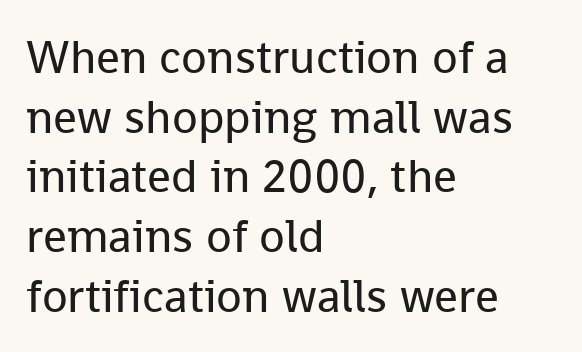
The image shows 47 px regular-weight sans-serif type, upright; set left-aligned, normal line spacing (1.27x), normal letter spacing, not underlined; low stroke contrast and a medium x-height.
